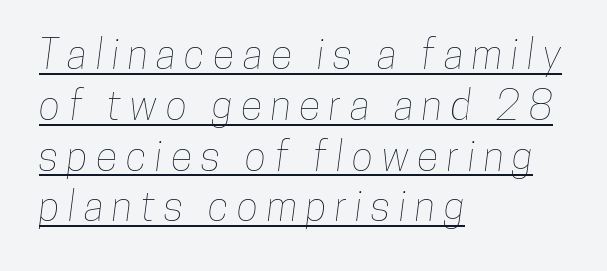
Q: Is the text underlined? A: Yes.
Q: How is the paragraph aligned? A: Left-aligned.
Q: Is the spacing between letters normal or unusually wide? A: Unusually wide.
Q: Is the spacing between lines tight, normal or loose? A: Normal.
Q: Width (condensed, normal, or wide)? A: Condensed.
Q: Stroke contrast? A: Low.
Q: x-height? A: Medium.
Q: Monospaced? A: No.
